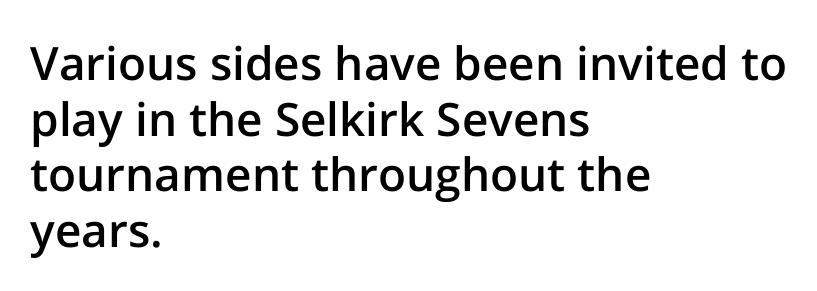
Stems and bowls a touch heavier than normal — semibold. This rendering uses left alignment, leaving the right contour irregular. Words appear dense and cohesive because spacing is normal. I'd call this a sans setting — the letters go barefoot.
